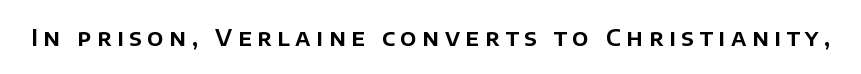
In terms of posture, this sample is upright. Bare-footed words on every line. Each word looks stretched out because of the extra space between its letters.
